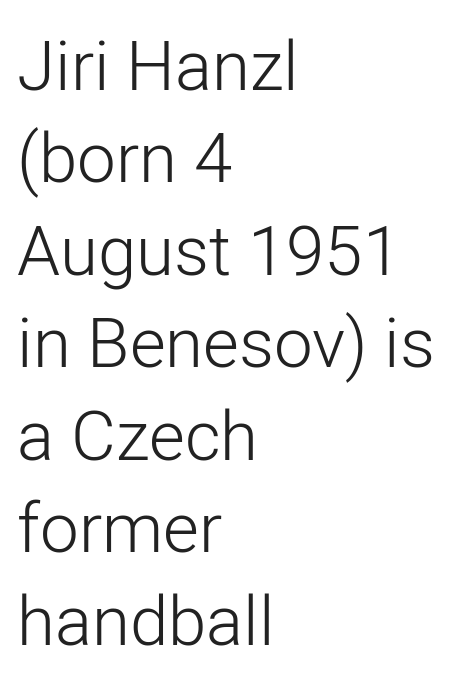
The image shows 69 px light sans-serif type, upright; set left-aligned, normal line spacing (1.34x), normal letter spacing, not underlined; low stroke contrast and a medium x-height.
